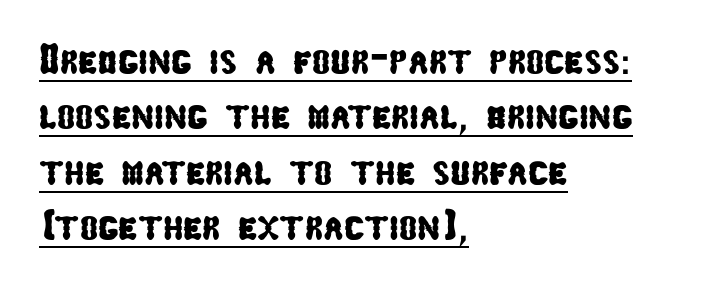
The image shows 43 px condensed sans-serif type; set left-aligned, normal line spacing (1.29x), normal letter spacing, underlined; low stroke contrast and a medium x-height.
